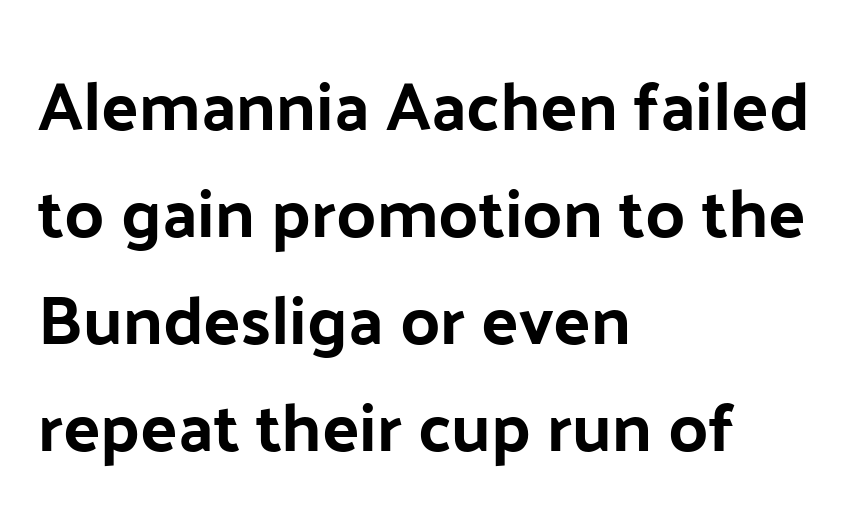
The image shows 69 px bold sans-serif type, upright; set left-aligned, normal line spacing (1.55x), normal letter spacing, not underlined; low stroke contrast and a medium x-height.
